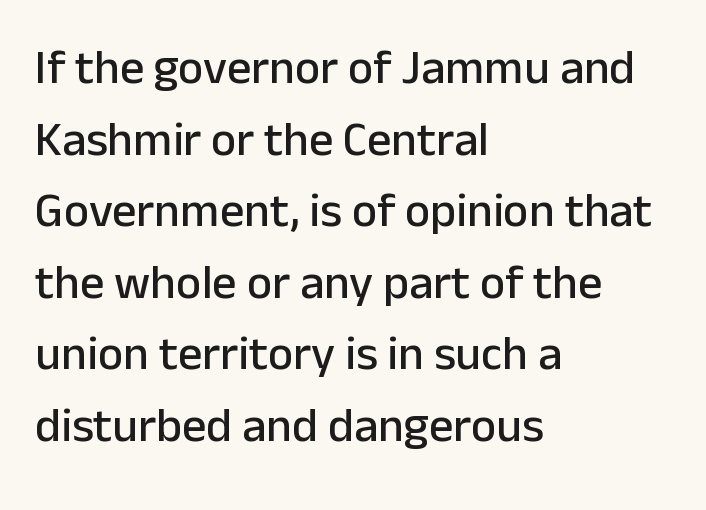
Plain, unruled lines of type. Vertically, the passage feels balanced, rows spaced as you'd expect. Alignment: flush left. Type style note: lacks serifs.
